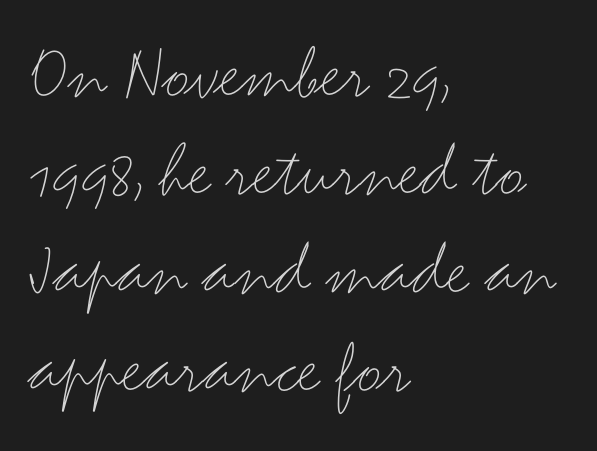
The rag falls on the right side of this text block. A typesetter would label this face a sans. Honestly, the row spacing looks completely unremarkable. This reads as an unemphasized weight, regular at the heaviest. A bare baseline throughout the passage.
